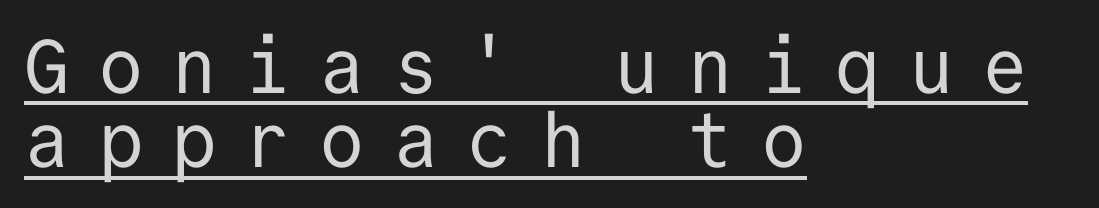
The image shows 76 px regular-weight sans-serif type, upright, monospaced; set left-aligned, tight line spacing (0.98x), unusually wide letter spacing (+0.37 em), underlined; low stroke contrast and a medium x-height.
